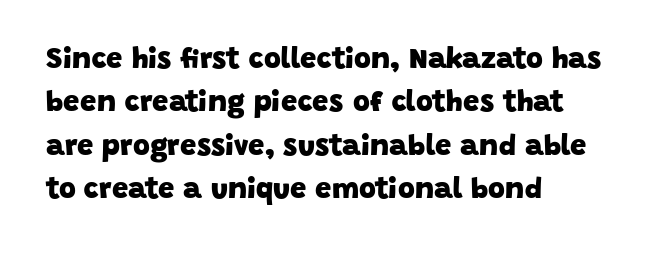
Q: Is the text bold? A: Yes.
Q: Is the typeface a serif or a sans-serif typeface? A: Sans-serif.
Q: Is the text underlined? A: No.
Q: How is the paragraph aligned? A: Left-aligned.
Q: Is the spacing between letters normal or unusually wide? A: Normal.
Q: Is the spacing between lines tight, normal or loose? A: Normal.
Q: Width (condensed, normal, or wide)? A: Normal.
Q: Stroke contrast? A: Low.
Q: x-height? A: Large.
Q: Monospaced? A: No.
